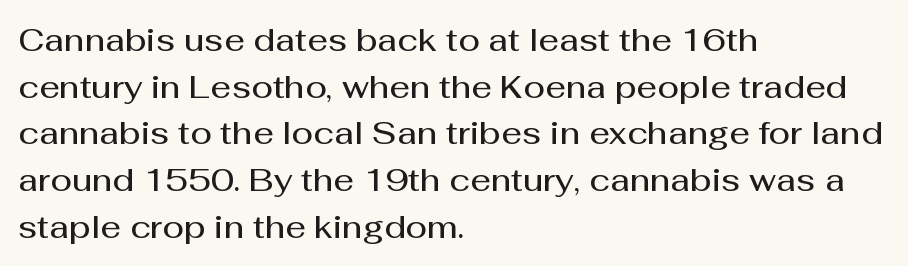
Q: Is the text bold? A: Semi-bold.
Q: Is the text italic (slanted)? A: No, it is upright.
Q: Is the typeface a serif or a sans-serif typeface? A: Sans-serif.
Q: Is the text underlined? A: No.
Q: How is the paragraph aligned? A: Left-aligned.
Q: Is the spacing between letters normal or unusually wide? A: Normal.
Q: Is the spacing between lines tight, normal or loose? A: Normal.
Q: Width (condensed, normal, or wide)? A: Normal.
Q: Stroke contrast? A: Medium.
Q: x-height? A: Medium.
Q: Monospaced? A: No.
